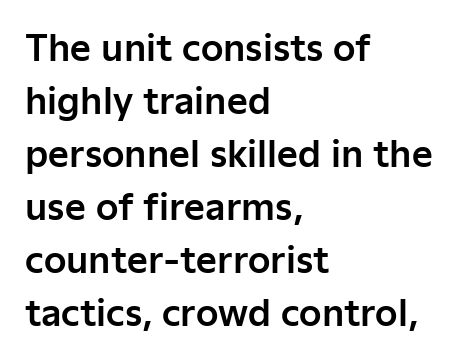
Normally led — the rows are evenly, conventionally spaced. Is this a fixed-width face? No — the glyphs have proportional, varying widths. Left-aligned paragraph, ragged on the right. The letters carry no serifs — their stems end cleanly without finishing strokes. Standard letterfit; no display-style spreading of the glyphs. It's the straight-up-and-down kind of type.
